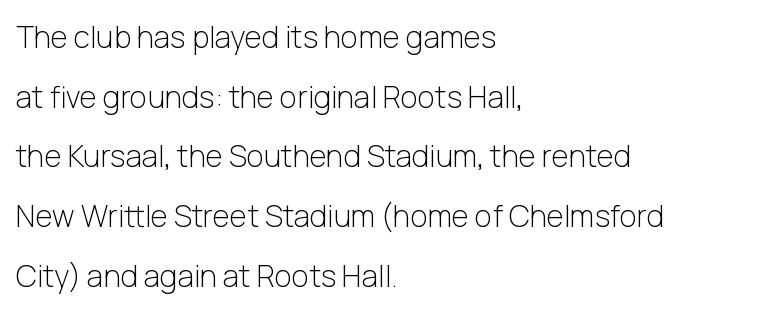
No italicization has been applied; the sample stays upright. Stroke terminals: plain, sans-serif. Stems here are at most as thick as an everyday book face. Is this a fixed-width face? No — the glyphs have proportional, varying widths. Where is the straight margin? On the left.
